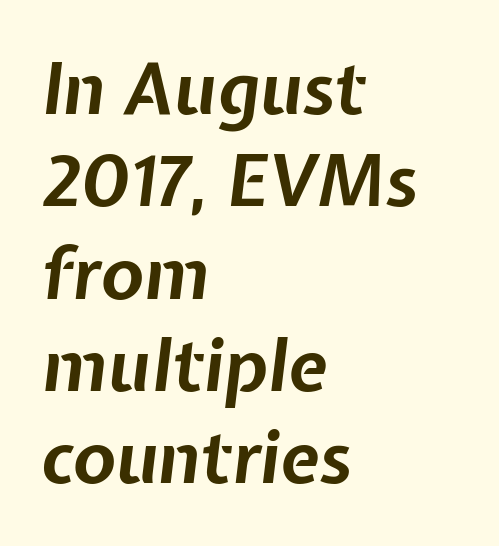
Q: Is the text bold? A: Yes.
Q: Is the text italic (slanted)? A: Yes, it leans right by about 7 degrees.
Q: Is the text underlined? A: No.
Q: How is the paragraph aligned? A: Left-aligned.
Q: Is the spacing between letters normal or unusually wide? A: Normal.
Q: Is the spacing between lines tight, normal or loose? A: Normal.
Q: Width (condensed, normal, or wide)? A: Normal.
Q: Stroke contrast? A: Low.
Q: x-height? A: Medium.
Q: Monospaced? A: No.
